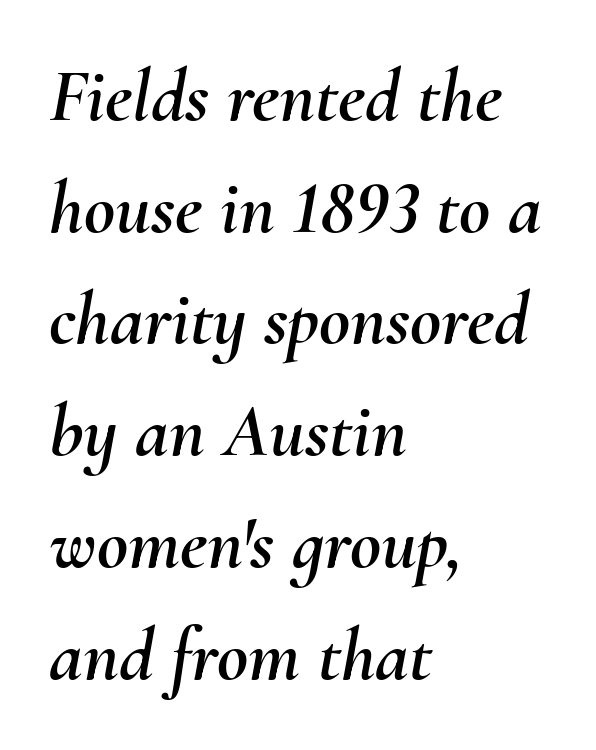
Q: Is the text italic (slanted)? A: Yes, it leans right by about 10 degrees.
Q: Is the text underlined? A: No.
Q: How is the paragraph aligned? A: Left-aligned.
Q: Is the spacing between letters normal or unusually wide? A: Normal.
Q: Is the spacing between lines tight, normal or loose? A: Normal.
Q: Width (condensed, normal, or wide)? A: Normal.
Q: Stroke contrast? A: Medium.
Q: x-height? A: Small.
Q: Monospaced? A: No.
